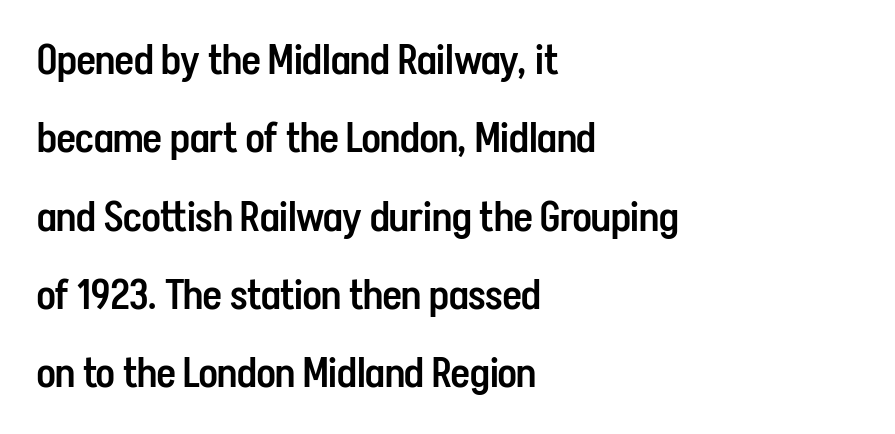
The image shows 41 px semibold, condensed sans-serif type, upright; set left-aligned, loose line spacing (1.91x), normal letter spacing, not underlined; low stroke contrast and a medium x-height.
